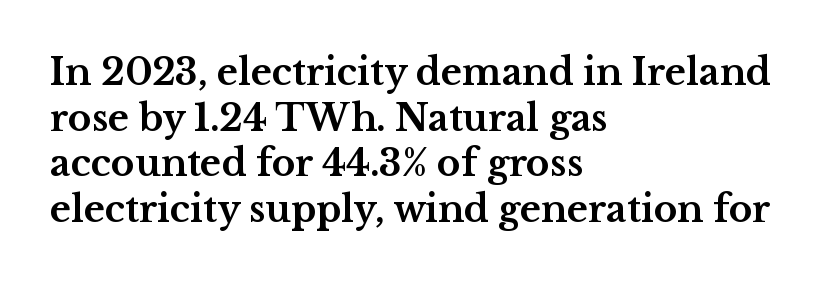
Q: Is the text bold? A: Yes.
Q: Is the text italic (slanted)? A: No, it is upright.
Q: Is the typeface a serif or a sans-serif typeface? A: Serif.
Q: Is the text underlined? A: No.
Q: How is the paragraph aligned? A: Left-aligned.
Q: Is the spacing between letters normal or unusually wide? A: Normal.
Q: Is the spacing between lines tight, normal or loose? A: Normal.
Q: Width (condensed, normal, or wide)? A: Wide.
Q: Stroke contrast? A: Medium.
Q: x-height? A: Medium.
Q: Monospaced? A: No.
